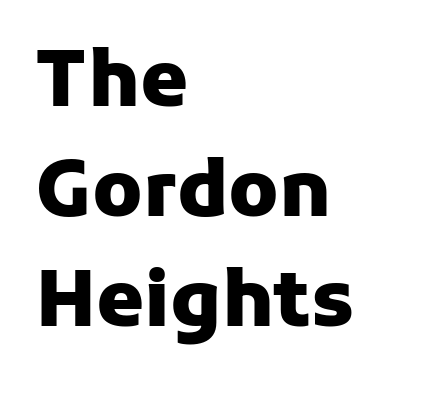
The face used here is rendered with its standard letterfit. Does the lettering tilt? It doesn't — this is upright. Compared with a centered layout, this one pins lines to the left instead. This rendering employs a face without finishing strokes, i.e., a sans-serif. The letters are bold, with thick, heavy strokes.
